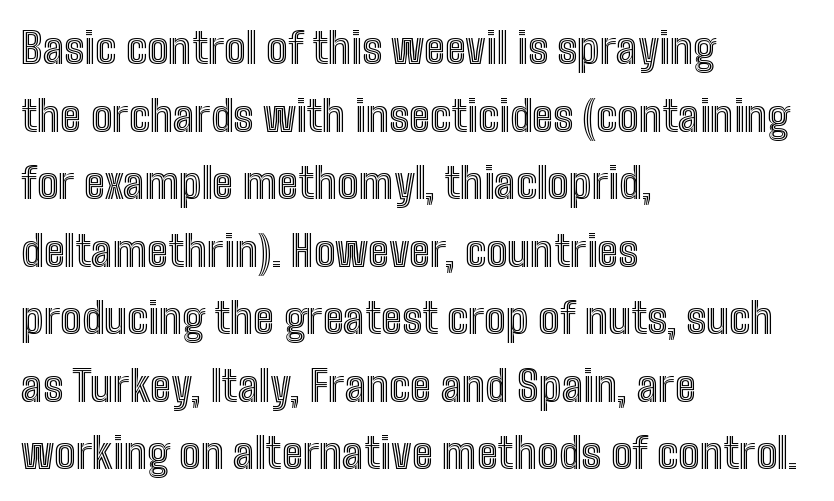
{"italic": "no", "width": "condensed", "x_height": "medium", "monospaced": "no", "underline": "no", "align": "left", "line_spacing": "normal", "line_spacing_ratio": 1.57, "letter_spacing": "normal", "letter_spacing_em": 0.0, "glyph_px": 43}
